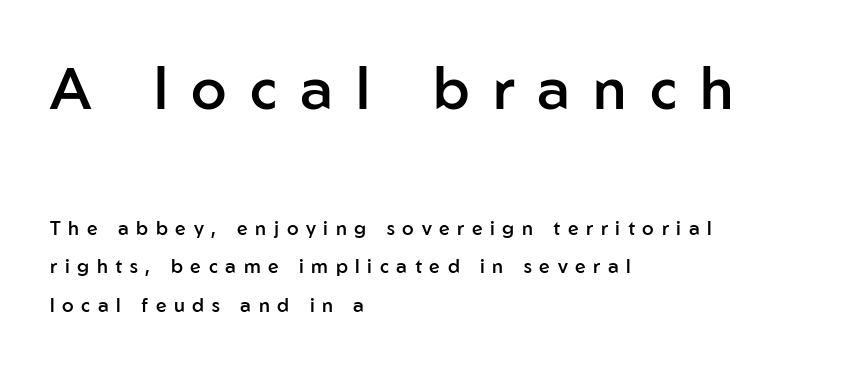
Q: Is the text bold? A: Semi-bold.
Q: Is the text italic (slanted)? A: No, it is upright.
Q: Is the typeface a serif or a sans-serif typeface? A: Sans-serif.
Q: Is the text underlined? A: No.
Q: How is the paragraph aligned? A: Left-aligned.
Q: Is the spacing between letters normal or unusually wide? A: Unusually wide.
Q: Is the spacing between lines tight, normal or loose? A: Loose.
Q: Which block of text is set in a larger size, the first (top) or the second (bottom)? A: The first (top) one.
Q: Width (condensed, normal, or wide)? A: Normal.
Q: Stroke contrast? A: Low.
Q: x-height? A: Medium.
Q: Monospaced? A: No.
